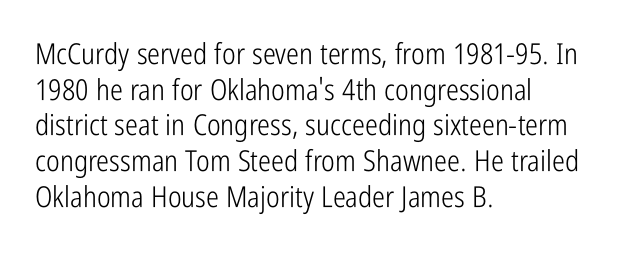
The image shows 29 px light, condensed sans-serif type, upright; set left-aligned, line spacing 1.23x, normal letter spacing, not underlined; low stroke contrast and a medium x-height.
